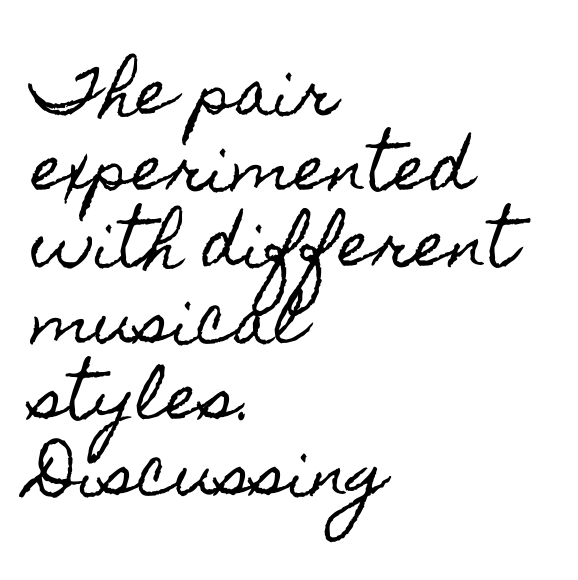
Q: Is the text italic (slanted)? A: Yes.
Q: Is the text underlined? A: No.
Q: How is the paragraph aligned? A: Left-aligned.
Q: Is the spacing between letters normal or unusually wide? A: Normal.
Q: Is the spacing between lines tight, normal or loose? A: Normal.
Q: Width (condensed, normal, or wide)? A: Condensed.
Q: x-height? A: Small.
Q: Monospaced? A: No.
